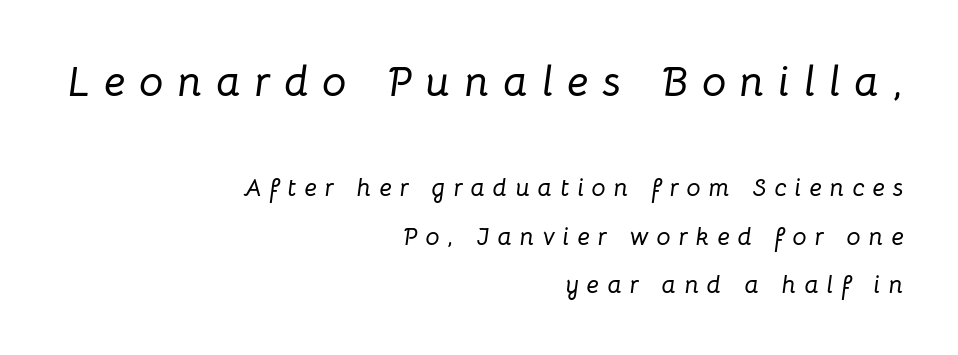
The image shows 43 px text type, italic (leaning right); set right-aligned, loose line spacing (1.93x), unusually wide letter spacing (+0.32 em), not underlined; the first (top) block is 1.72x larger; low stroke contrast and a medium x-height.
